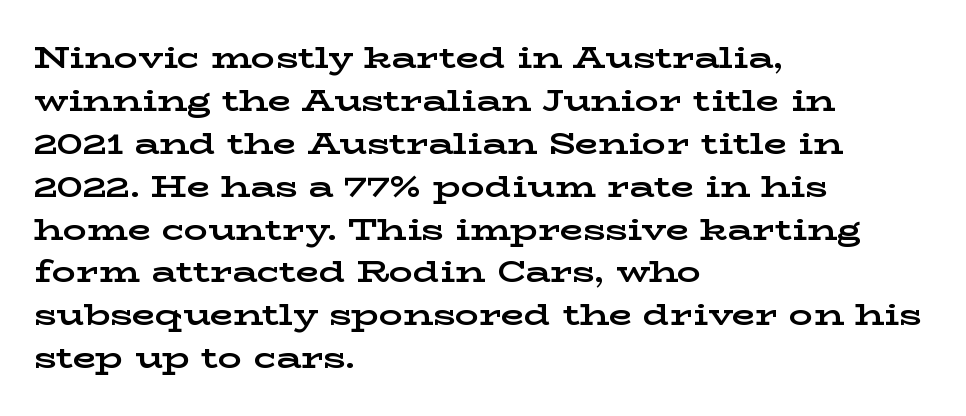
{"serif": "yes", "italic": "no", "bold": "yes", "weight": "bold", "width": "wide", "stroke_contrast": "low", "x_height": "medium", "monospaced": "no", "underline": "no", "align": "left", "line_spacing": "normal", "line_spacing_ratio": 1.43, "letter_spacing": "normal", "letter_spacing_em": 0.0, "glyph_px": 30}
